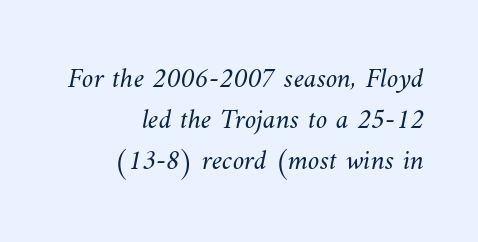
The image shows 29 px light type; set right-aligned, normal line spacing (1.41x), normal letter spacing, not underlined; medium stroke contrast and a small x-height.
